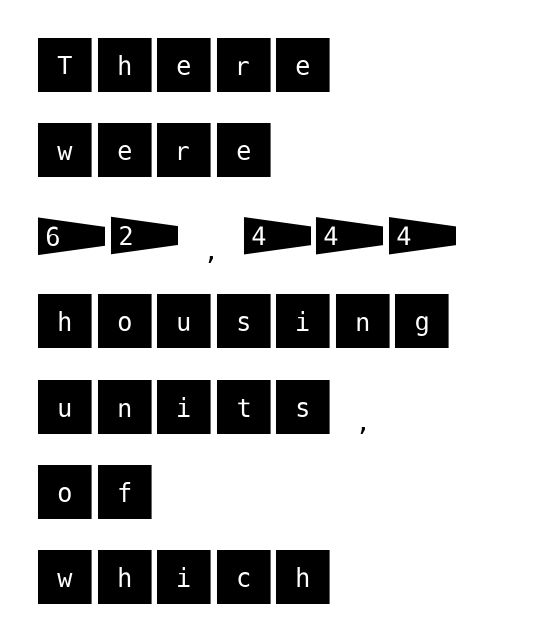
In terms of letterform style, serifs are entirely absent. All the whitespace from short lines collects on the right. The designer left line spacing at the default. Inter-character spacing is left at the font's built-in metrics. Plain, unruled lines of type. In terms of posture, this sample is upright.
